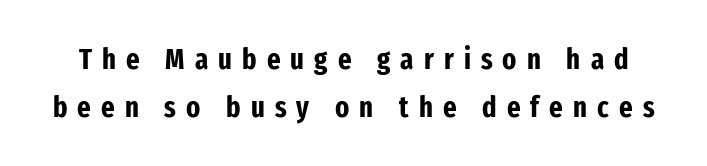
In terms of letterform style, serifs are entirely absent. The tracking reads as deliberately expanded to a designer's eye. These lines sit exactly where default settings would place them. Students, this is bold: see how much ink each stroke carries. Each row of text sits above clean, open space. The passage shown is typed in a proportional face where columns would drift.
